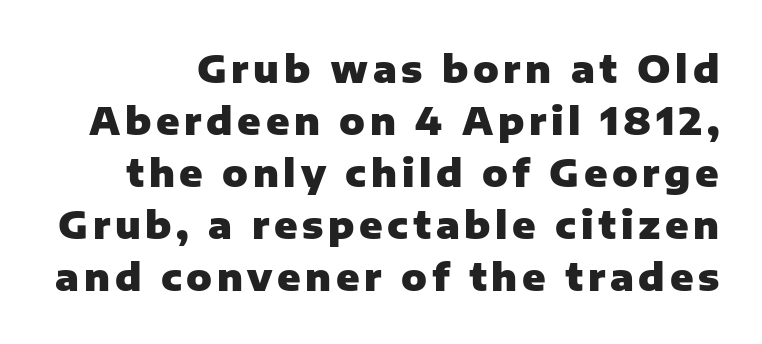
A dark, heavy texture on the line: the type is bold. One glance says typical: line gaps are just what's usual. Beneath every word, the page is bare. A roman cut, with each character standing at attention.
